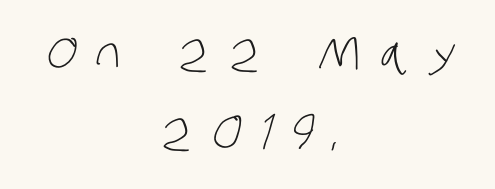
Q: Is the text bold? A: No.
Q: Is the typeface a serif or a sans-serif typeface? A: Sans-serif.
Q: Is the text underlined? A: No.
Q: How is the paragraph aligned? A: Centered.
Q: Is the spacing between letters normal or unusually wide? A: Unusually wide.
Q: Width (condensed, normal, or wide)? A: Condensed.
Q: Stroke contrast? A: Low.
Q: x-height? A: Large.
Q: Monospaced? A: No.
